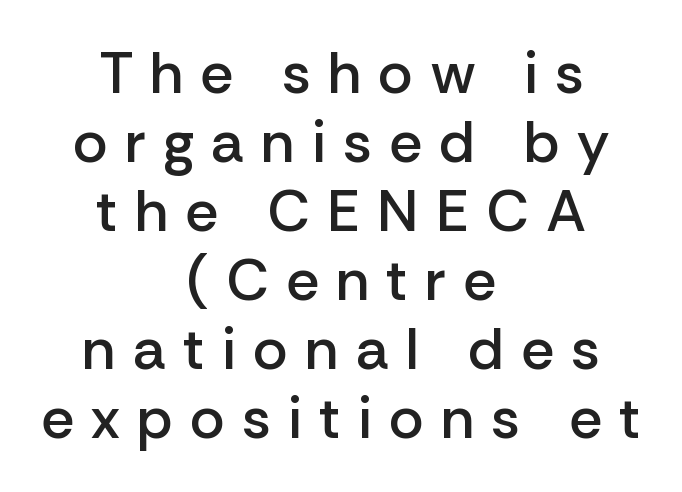
Q: Is the text bold? A: Semi-bold.
Q: Is the text italic (slanted)? A: No, it is upright.
Q: Is the typeface a serif or a sans-serif typeface? A: Sans-serif.
Q: Is the text underlined? A: No.
Q: How is the paragraph aligned? A: Centered.
Q: Is the spacing between letters normal or unusually wide? A: Unusually wide.
Q: Width (condensed, normal, or wide)? A: Normal.
Q: Stroke contrast? A: Low.
Q: x-height? A: Medium.
Q: Monospaced? A: No.
